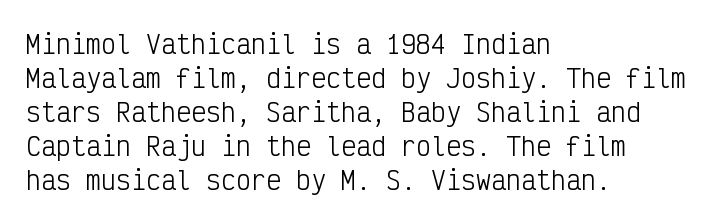
The image shows 25 px text type, upright; set left-aligned, normal line spacing (1.36x), normal letter spacing, not underlined.
